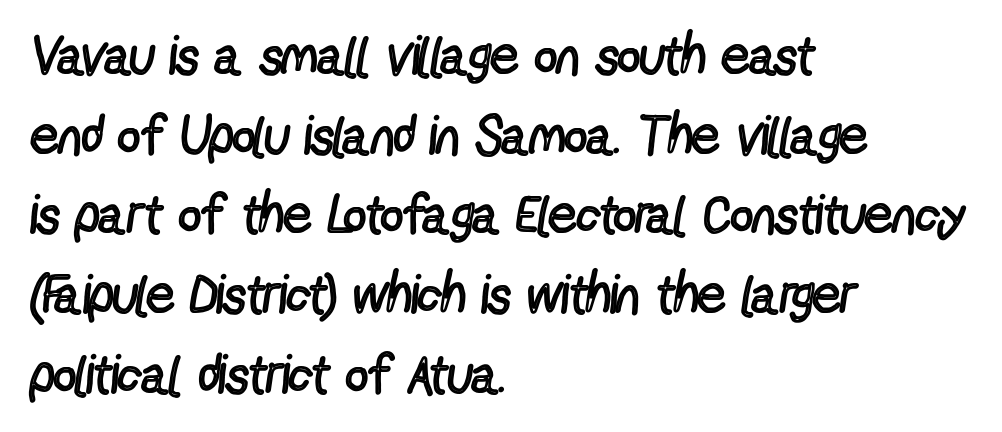
The image shows 55 px regular-weight, condensed sans-serif type; set left-aligned, normal line spacing (1.45x), normal letter spacing, not underlined; a medium x-height.
